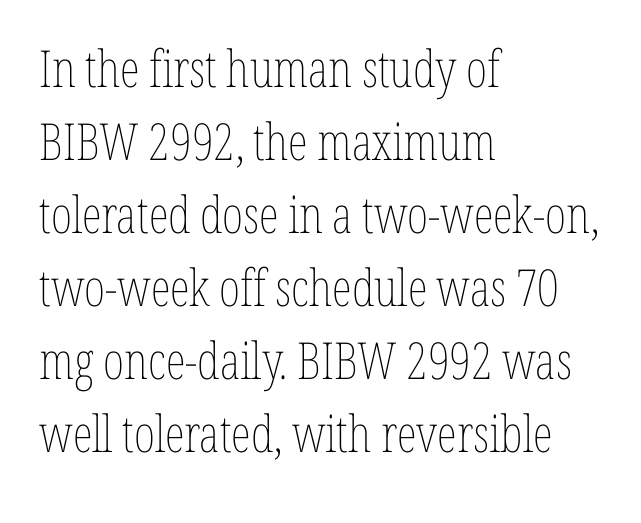
The image shows 51 px thin, condensed type, upright; set left-aligned, normal line spacing (1.43x), normal letter spacing, not underlined; low stroke contrast and a medium x-height.
